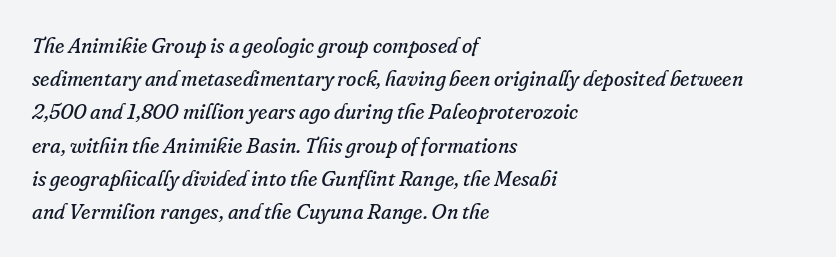
Q: Is the text bold? A: No.
Q: Is the text italic (slanted)? A: Yes, it leans right by about 16 degrees.
Q: Is the text underlined? A: No.
Q: How is the paragraph aligned? A: Left-aligned.
Q: Is the spacing between letters normal or unusually wide? A: Normal.
Q: Is the spacing between lines tight, normal or loose? A: Normal.
